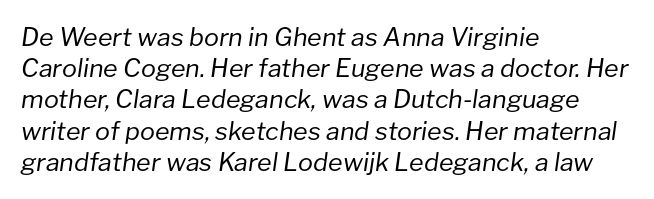
{"italic": "yes", "lean": "right", "slant_degrees": 8, "bold": "no", "underline": "no", "align": "left", "line_spacing": "normal", "line_spacing_ratio": 1.25, "letter_spacing": "normal", "letter_spacing_em": 0.0, "glyph_px": 25}
